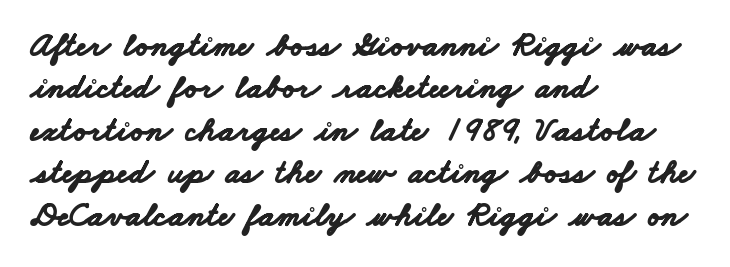
The rendering uses a moderate line-height, typical for paragraphs. The lines are quadded left. A full-strength bold gives these letters their thick strokes. Does the type have serifs? No, each stem ends abruptly. Check the space under the baseline: it is left empty. Note the varied advance widths — an 'i' is clearly narrower than an 'm'.
